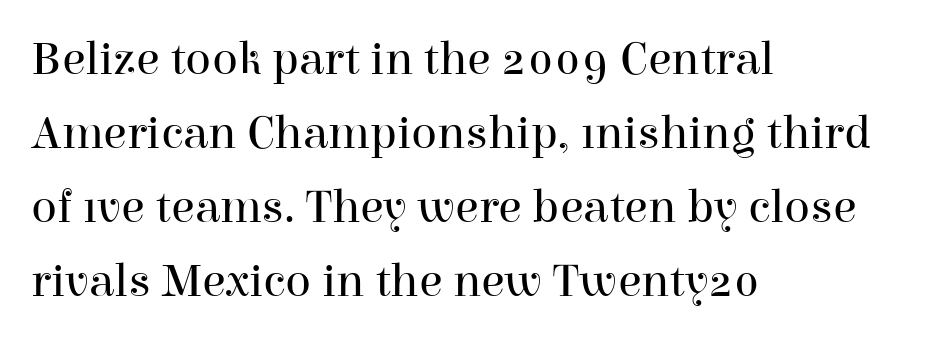
A typesetter would call this proportional, since set widths differ per character. The lines sit at an ordinary, default distance from one another. The typography opts for an upright posture over an oblique one. The letters look calm and open, with moderate or lighter stems. Unlike a clean sans, this face finishes its strokes with serifs.
